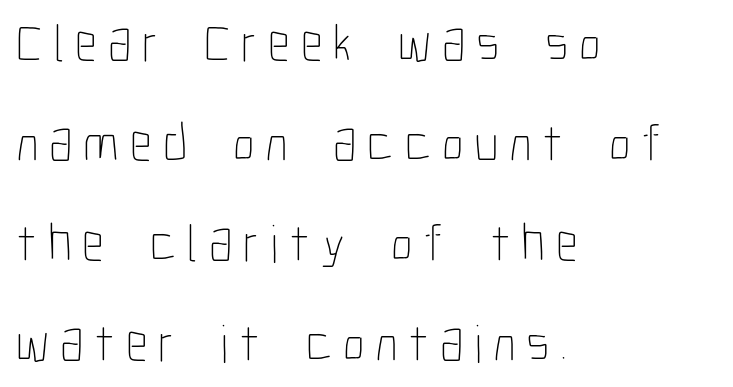
{"italic": "no", "bold": "no", "weight": "thin", "width": "condensed", "stroke_contrast": "low", "x_height": "medium", "monospaced": "no", "underline": "no", "align": "left", "line_spacing_ratio": 1.85, "letter_spacing": "wide", "letter_spacing_em": 0.2, "glyph_px": 54}
